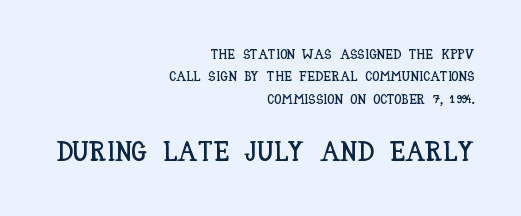
In terms of leading, this rendering sits right in the middle. This is the regular roman posture of the typeface. Whoever set this made the second block the dominant, larger element. In CSS terms this would be text-align: right.
